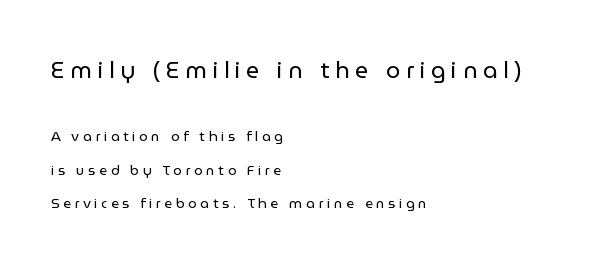
The image shows 23 px text type, upright; set left-aligned, loose line spacing (2.39x), unusually wide letter spacing (+0.25 em), not underlined; the first (top) block is 1.64x larger.
